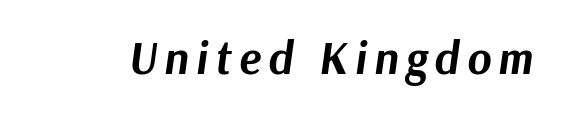
The image shows 46 px bold type, italic (leaning right); set not underlined; medium stroke contrast and a medium x-height.
